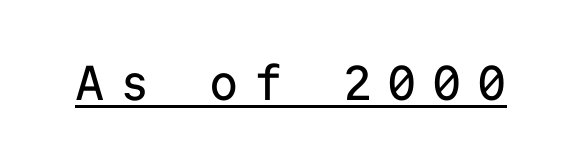
Q: Is the text italic (slanted)? A: No, it is upright.
Q: Is the typeface a serif or a sans-serif typeface? A: Sans-serif.
Q: Is the text underlined? A: Yes.
Q: Is the spacing between letters normal or unusually wide? A: Unusually wide.
Q: Width (condensed, normal, or wide)? A: Normal.
Q: Stroke contrast? A: Low.
Q: x-height? A: Medium.
Q: Monospaced? A: Yes.
